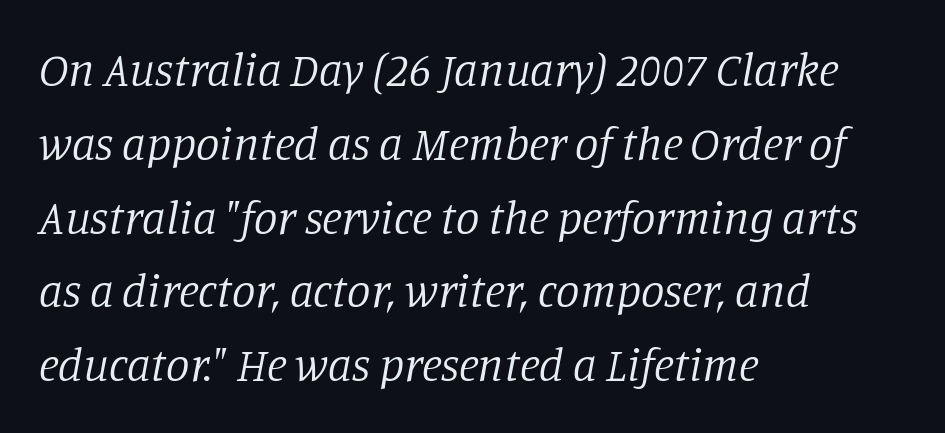
The passage shown is typed in a proportional face where columns would drift. Emphasis-style slanted type is in use. Type style note: has serifs. The cut favours lightness, reaching ordinary text weight at its darkest. Interline gaps are of average width in this sample.
